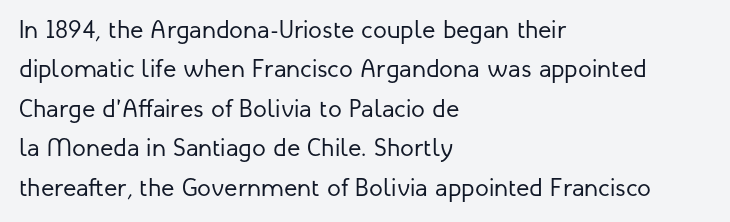
Q: Is the text bold? A: No.
Q: Is the text italic (slanted)? A: No, it is upright.
Q: Is the text underlined? A: No.
Q: How is the paragraph aligned? A: Left-aligned.
Q: Is the spacing between letters normal or unusually wide? A: Normal.
Q: Is the spacing between lines tight, normal or loose? A: Normal.
